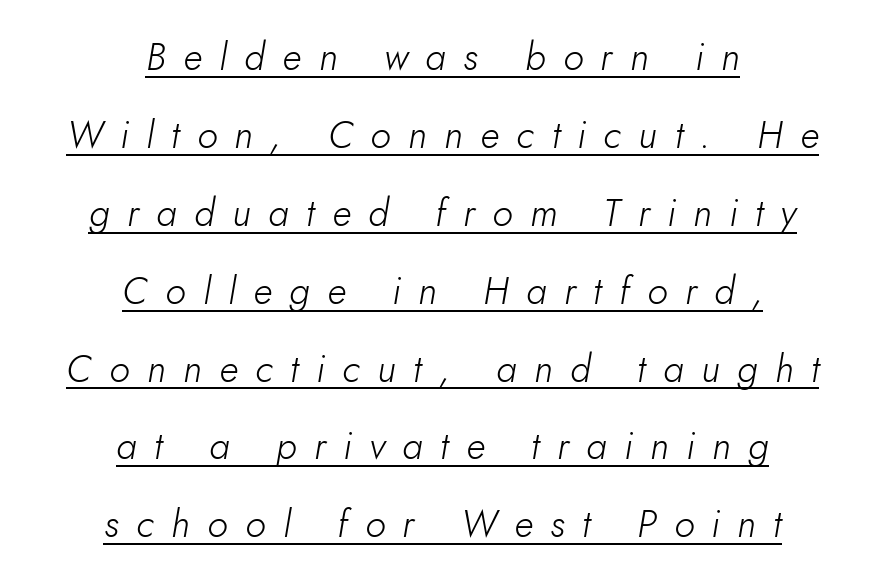
Regarding leading, the lines here are spaced well apart. What decoration does the sample have? An underline. Emphasis-style slanted type is in use. The rendering uses natural spacing where letterforms have individual widths. The whitespace from short lines is split evenly between both sides.
